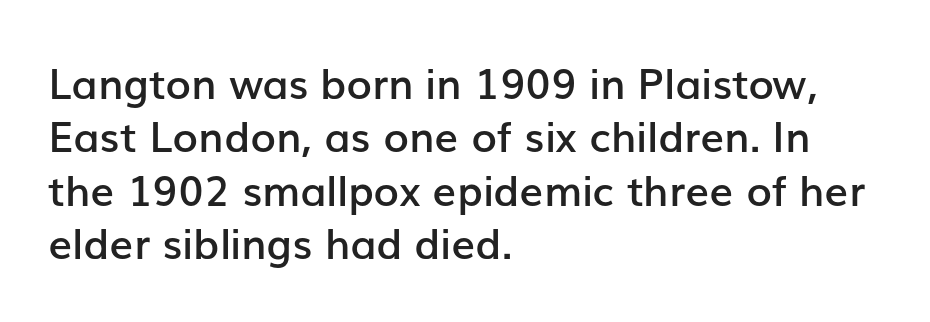
{"serif": "no", "italic": "no", "bold": "semi", "weight": "semibold", "width": "normal", "stroke_contrast": "low", "x_height": "medium", "monospaced": "no", "underline": "no", "align": "left", "line_spacing": "normal", "line_spacing_ratio": 1.27, "letter_spacing": "normal", "letter_spacing_em": 0.0, "glyph_px": 42}
